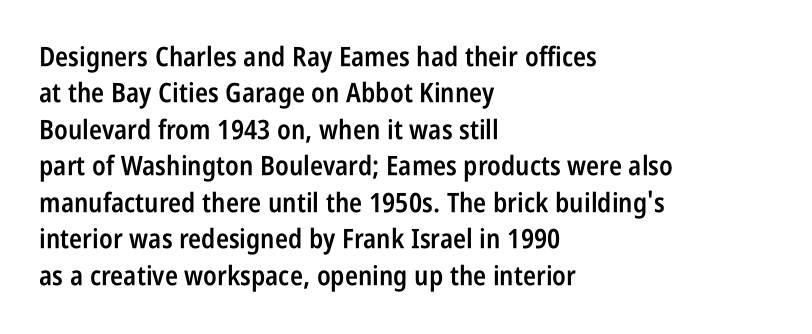
Heft: intermediate — a semibold. The block of text has a typical density, with ordinary space between rows. Descenders hang freely into open space. The rendering anchors every line to the left-hand side.
